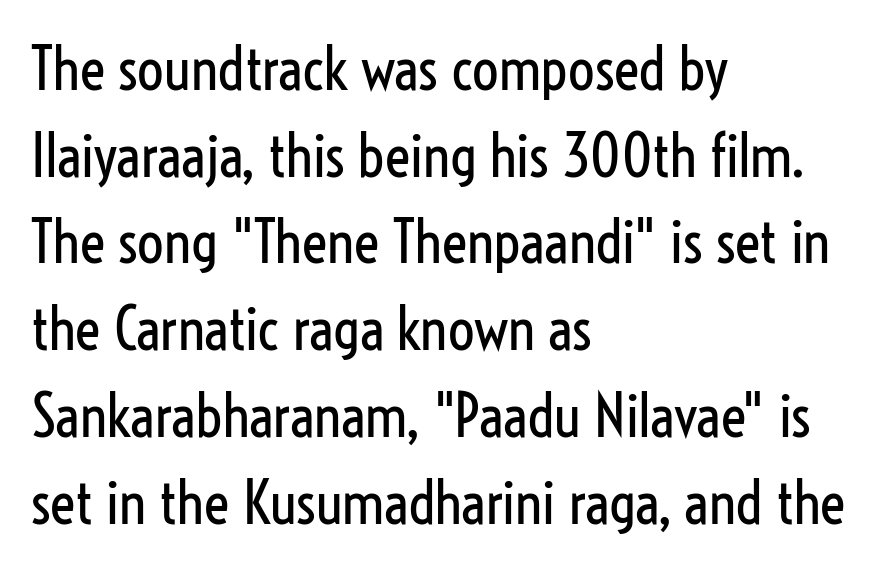
Q: Is the text bold? A: No.
Q: Is the text italic (slanted)? A: No, it is upright.
Q: Is the typeface a serif or a sans-serif typeface? A: Sans-serif.
Q: Is the text underlined? A: No.
Q: How is the paragraph aligned? A: Left-aligned.
Q: Is the spacing between letters normal or unusually wide? A: Normal.
Q: Is the spacing between lines tight, normal or loose? A: Normal.
Q: Width (condensed, normal, or wide)? A: Condensed.
Q: Stroke contrast? A: Low.
Q: x-height? A: Medium.
Q: Monospaced? A: No.
